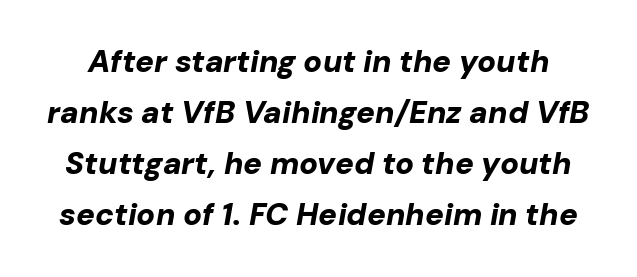
Tall strokes in this sample are angled rather than plumb. The glyphs are unaccompanied by any horizontal stroke below them. In terms of weight, the rendering is a true, heavy bold. Do the characters align in a grid? No, the font is proportional.
